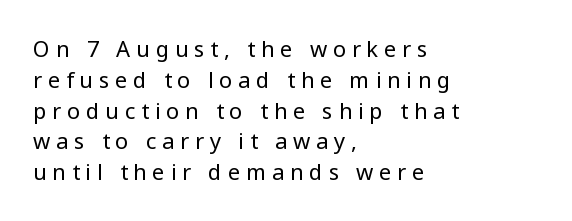
Weight class: somewhere from thin through regular. The type is letterspaced generously, with wide tracking. It's the straight-up-and-down kind of type. A classic flush-left, rag-right setting is used for this passage. Line spacing here is normal.
